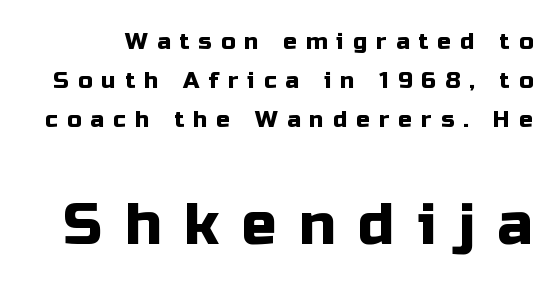
{"serif": "no", "italic": "no", "width": "normal", "stroke_contrast": "low", "x_height": "medium", "monospaced": "no", "underline": "no", "line_spacing": "normal", "line_spacing_ratio": 1.69, "letter_spacing": "wide", "letter_spacing_em": 0.39, "larger_block": "second", "size_ratio": 2.52, "glyph_px": 58}
